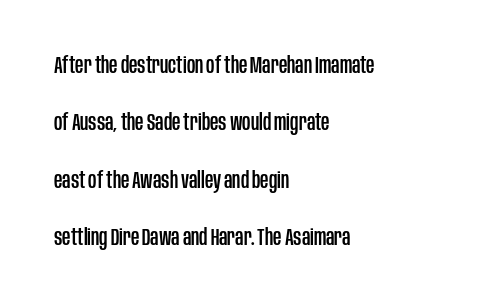
Horizontal alignment here is leftward, the default for most running prose. Ordinary non-slanted type is in use. Underlining? Definitely not there. If you measured baseline to baseline, you'd find a long distance. Observe the ordinary spacing: letters are neighbours, not strangers.
